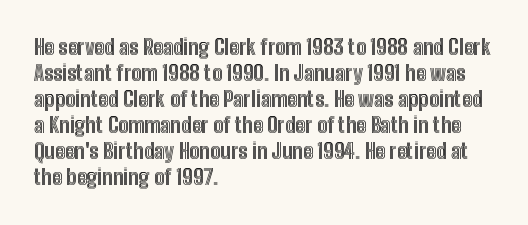
The typesetter chose a ragged-right arrangement here. The type sits square on the baseline with zero lean. There is no visible air inserted between adjacent glyphs. Has an underline been added? It has not.
